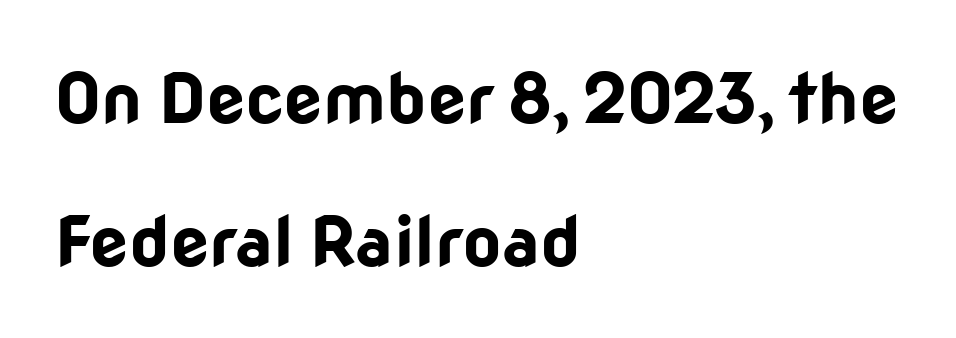
{"serif": "no", "italic": "no", "bold": "yes", "weight": "bold", "width": "normal", "stroke_contrast": "low", "x_height": "medium", "monospaced": "no", "underline": "no", "align": "left", "line_spacing": "loose", "line_spacing_ratio": 2.07, "letter_spacing": "normal", "letter_spacing_em": 0.0, "glyph_px": 69}
